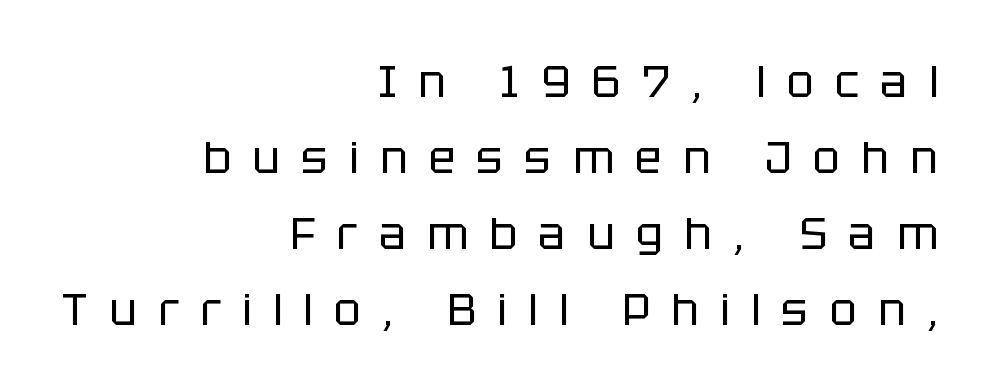
The image shows 45 px regular-weight sans-serif type, upright; set right-aligned, normal line spacing (1.69x), unusually wide letter spacing (+0.47 em), not underlined; low stroke contrast and a large x-height.
